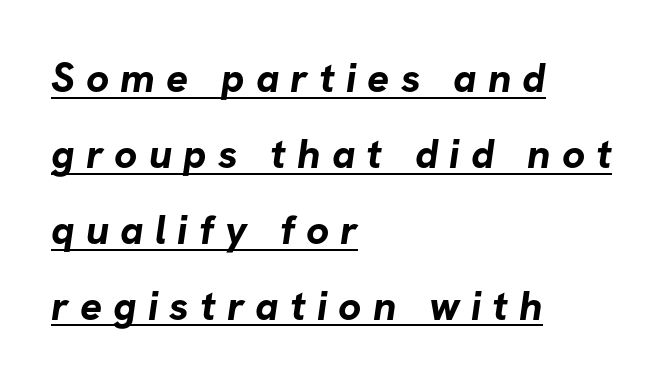
The image shows 41 px bold sans-serif type; set left-aligned, line spacing 1.85x, unusually wide letter spacing (+0.27 em), underlined; low stroke contrast and a medium x-height.
